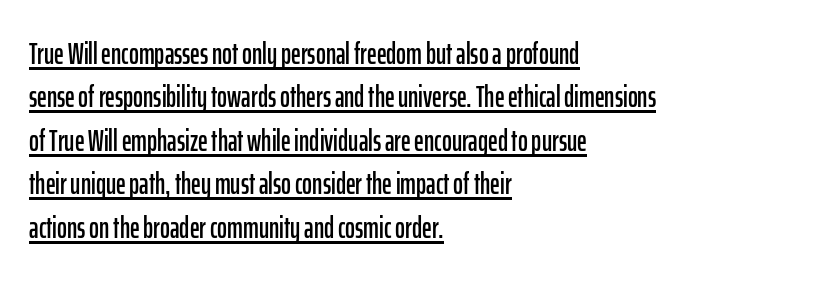
Q: Is the text italic (slanted)? A: No, it is upright.
Q: Is the typeface a serif or a sans-serif typeface? A: Sans-serif.
Q: Is the text underlined? A: Yes.
Q: How is the paragraph aligned? A: Left-aligned.
Q: Is the spacing between letters normal or unusually wide? A: Normal.
Q: Is the spacing between lines tight, normal or loose? A: Normal.
Q: Width (condensed, normal, or wide)? A: Condensed.
Q: Stroke contrast? A: Low.
Q: x-height? A: Medium.
Q: Monospaced? A: No.
